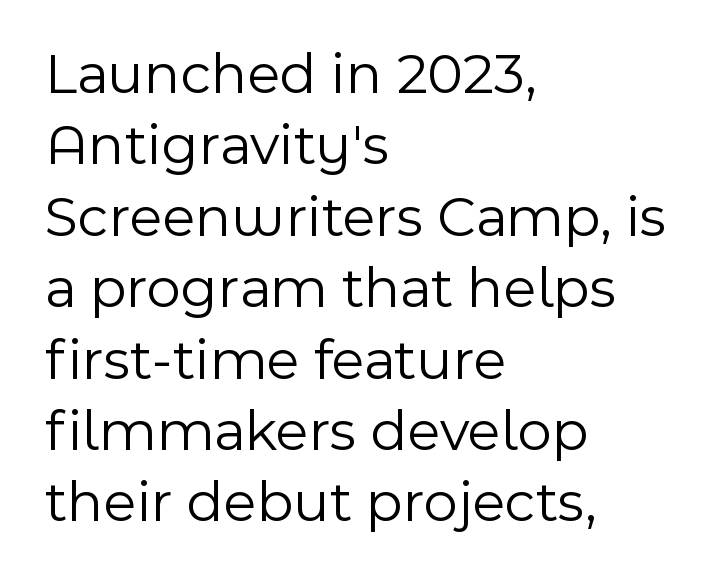
{"serif": "no", "italic": "no", "bold": "no", "weight": "light", "width": "normal", "x_height": "medium", "monospaced": "no", "underline": "no", "align": "left", "line_spacing_ratio": 1.21, "letter_spacing": "normal", "letter_spacing_em": 0.0, "glyph_px": 59}
